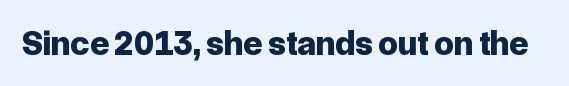
{"serif": "no", "italic": "no", "bold": "yes", "weight": "bold", "width": "normal", "stroke_contrast": "low", "x_height": "medium", "monospaced": "no", "underline": "no", "letter_spacing": "normal", "letter_spacing_em": 0.0, "glyph_px": 35}
